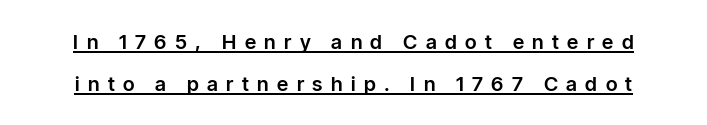
Inter-character spacing is expanded well beyond the font's built-in metrics. Airy leading. The string is rendered with underlining switched on. This is the regular roman posture of the typeface.
